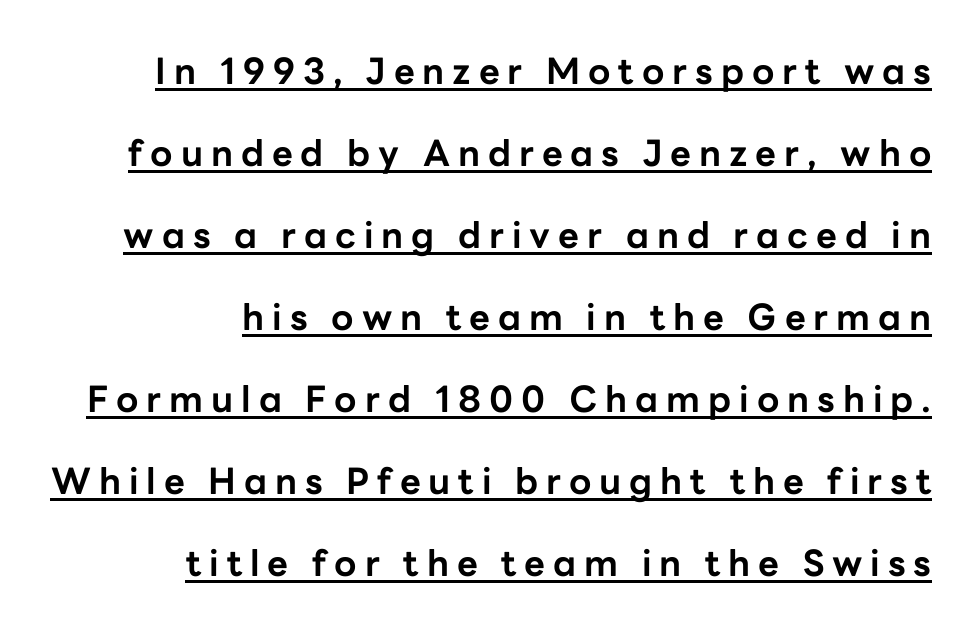
Q: Is the text bold? A: Yes.
Q: Is the text italic (slanted)? A: No, it is upright.
Q: Is the typeface a serif or a sans-serif typeface? A: Sans-serif.
Q: Is the text underlined? A: Yes.
Q: How is the paragraph aligned? A: Right-aligned.
Q: Is the spacing between letters normal or unusually wide? A: Unusually wide.
Q: Is the spacing between lines tight, normal or loose? A: Loose.
Q: Width (condensed, normal, or wide)? A: Normal.
Q: Stroke contrast? A: Low.
Q: x-height? A: Medium.
Q: Monospaced? A: No.
